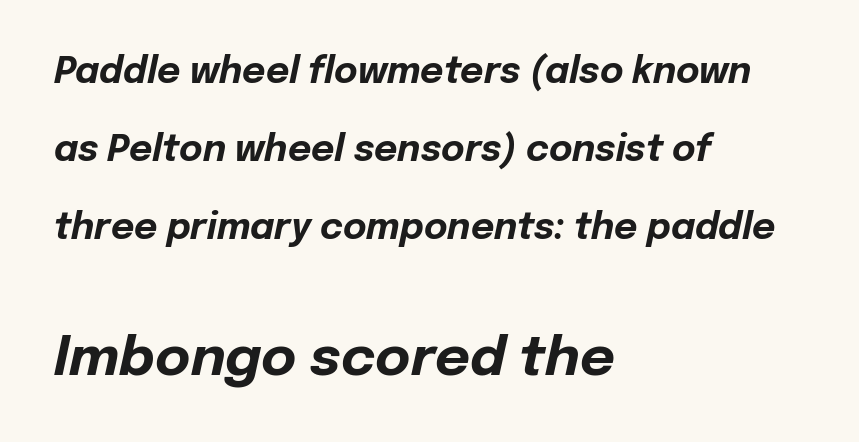
The image shows 54 px bold type, italic (leaning right); set left-aligned, loose line spacing (2.17x), normal letter spacing, not underlined; the second (bottom) block is 1.5x larger; low stroke contrast and a medium x-height.
